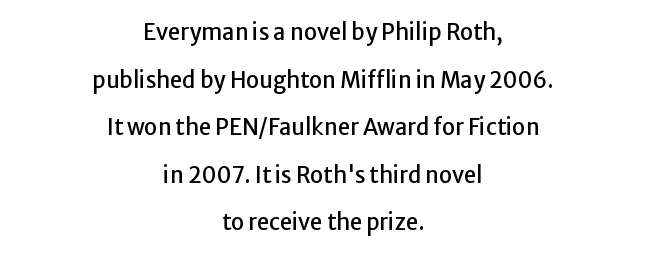
{"italic": "no", "underline": "no", "align": "center", "line_spacing": "loose", "line_spacing_ratio": 2.16, "letter_spacing": "normal", "letter_spacing_em": 0.0, "glyph_px": 22}
